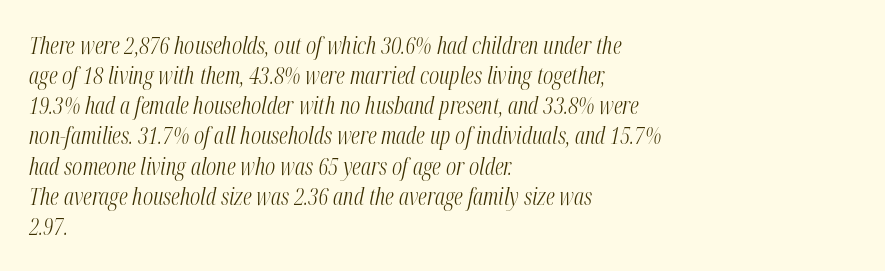
{"italic": "yes", "lean": "right", "slant_degrees": 12, "bold": "no", "underline": "no", "align": "left", "line_spacing": "normal", "line_spacing_ratio": 1.31, "letter_spacing": "normal", "letter_spacing_em": 0.0, "glyph_px": 23}
